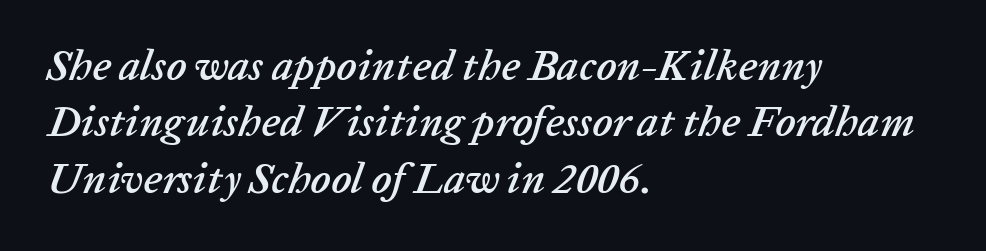
The image shows 43 px text type, italic (leaning right); set left-aligned, normal line spacing (1.31x), normal letter spacing, not underlined; low stroke contrast and a medium x-height.
